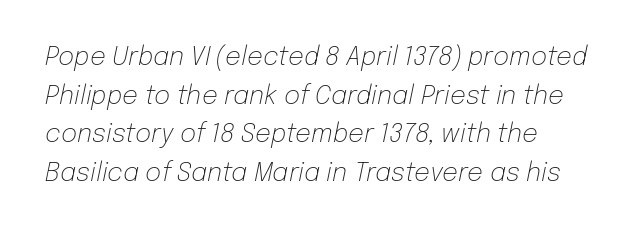
The image shows 25 px text type, italic (leaning right); set normal line spacing (1.55x), normal letter spacing, not underlined.
